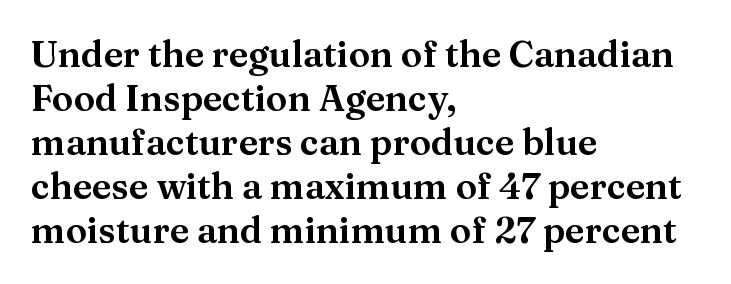
The image shows 36 px serif type, upright; set left-aligned, line spacing 1.22x, normal letter spacing, not underlined; medium stroke contrast and a medium x-height.
